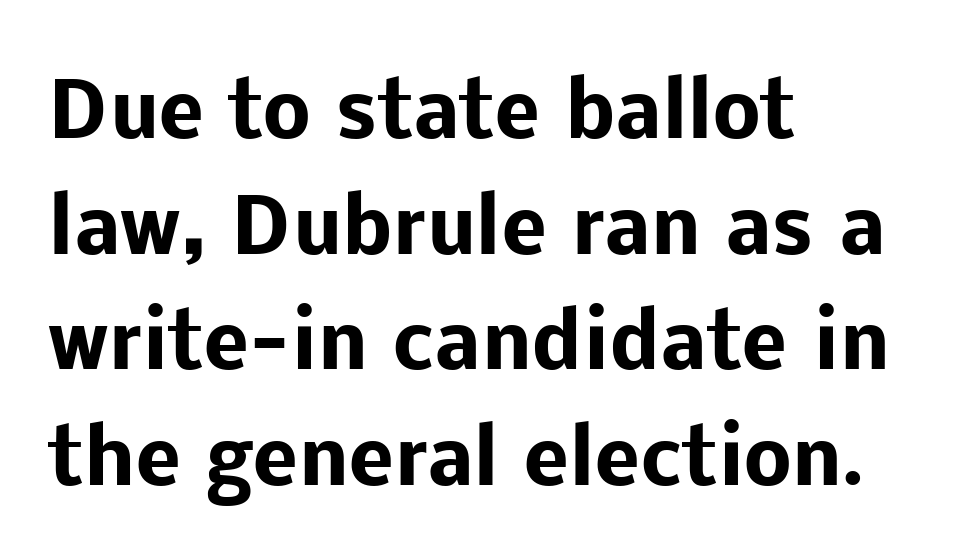
The image shows 76 px heavy sans-serif type, upright; set left-aligned, normal line spacing (1.52x), normal letter spacing, not underlined; low stroke contrast and a medium x-height.
